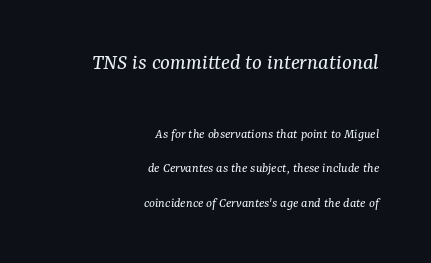
Note: larger setting up top, smaller setting below. The passage shown leans; its letterforms are oblique. Short and long lines alike share a common ending point at right. On a weight scale, this lands at 450 or below. Anything drawn beneath the words? Only blank space. Regarding leading, the lines here are spaced well apart.
